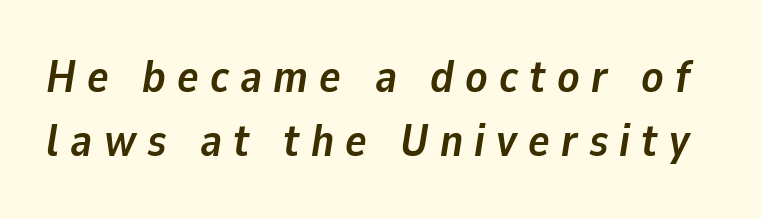
{"italic": "yes", "lean": "right", "slant_degrees": 9, "bold": "yes", "weight": "semibold", "width": "normal", "stroke_contrast": "low", "x_height": "medium", "monospaced": "no", "underline": "no", "line_spacing": "normal", "line_spacing_ratio": 1.43, "letter_spacing": "wide", "letter_spacing_em": 0.25, "glyph_px": 45}
